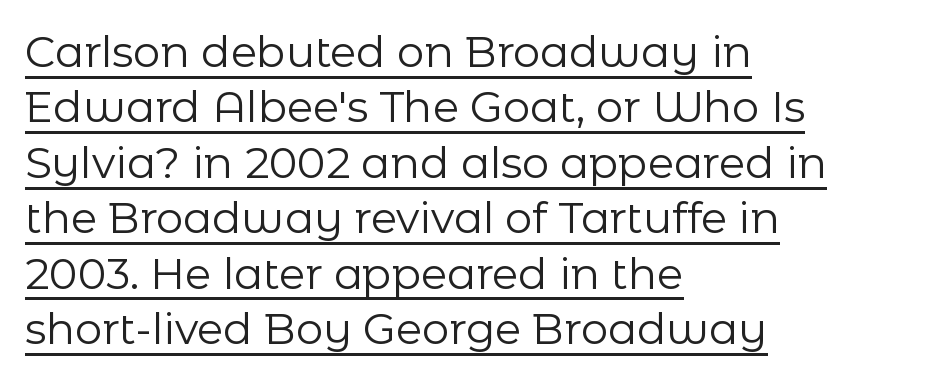
The image shows 43 px regular-weight sans-serif type, upright; set left-aligned, normal line spacing (1.29x), normal letter spacing, underlined; low stroke contrast and a medium x-height.
